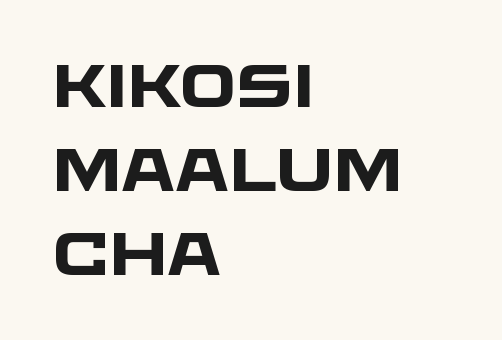
The image shows 60 px heavy, wide sans-serif type; set left-aligned, normal line spacing (1.4x), normal letter spacing, not underlined; low stroke contrast and a large x-height.
